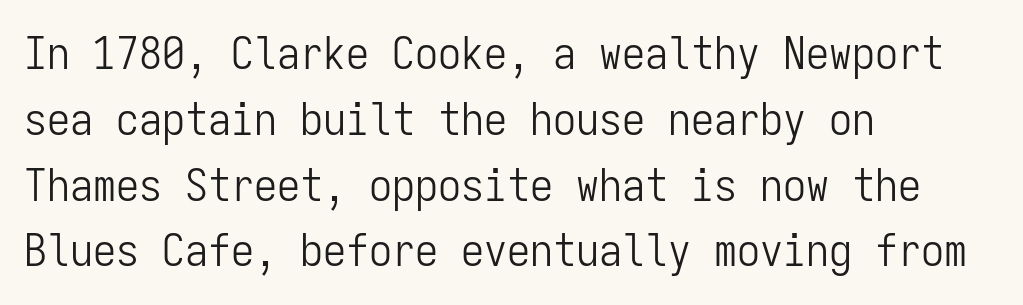
{"serif": "no", "italic": "no", "bold": "no", "weight": "light", "width": "condensed", "stroke_contrast": "low", "x_height": "medium", "monospaced": "yes", "underline": "no", "align": "left", "line_spacing": "normal", "line_spacing_ratio": 1.43, "letter_spacing": "normal", "letter_spacing_em": 0.0, "glyph_px": 46}
